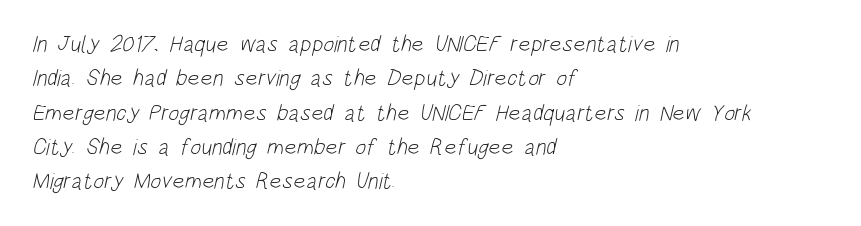
The image shows 23 px text type; set left-aligned, normal line spacing (1.49x), normal letter spacing, not underlined.
